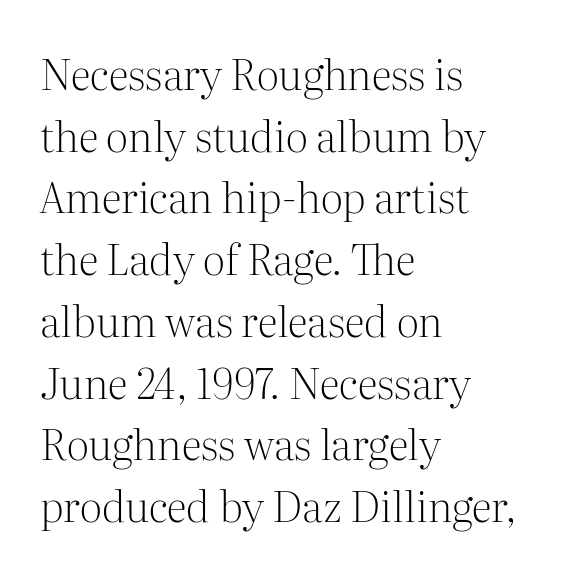
The image shows 42 px light serif type, upright; set left-aligned, normal line spacing (1.47x), normal letter spacing, not underlined; medium stroke contrast and a medium x-height.
